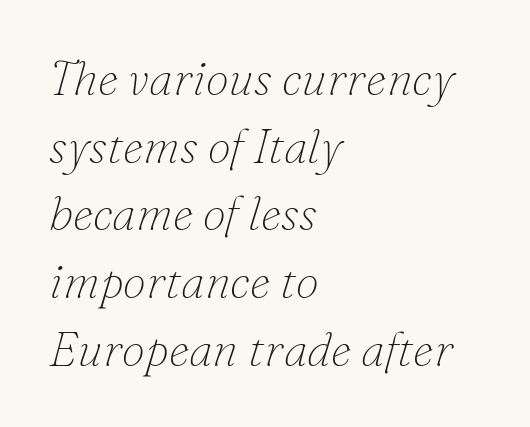
{"serif": "yes", "italic": "yes", "lean": "right", "slant_degrees": 16, "bold": "no", "weight": "thin", "width": "normal", "stroke_contrast": "low", "x_height": "small", "monospaced": "no", "underline": "no", "align": "left", "line_spacing": "normal", "line_spacing_ratio": 1.44, "letter_spacing": "normal", "letter_spacing_em": 0.0, "glyph_px": 47}
